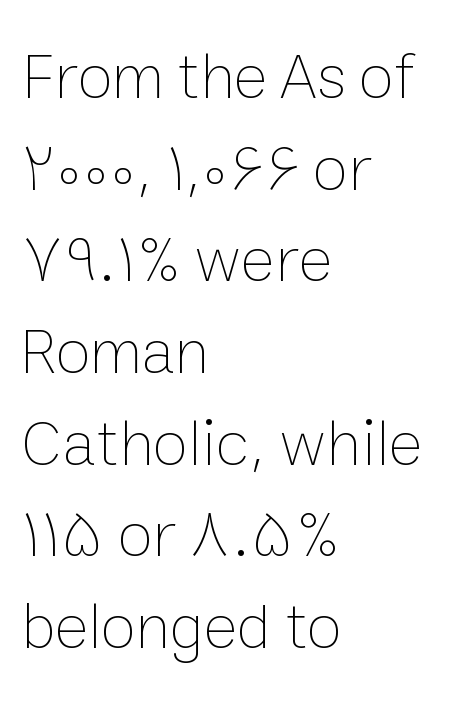
The face looks like a standard text weight, possibly lighter. Has an underline been added? It has not. Default kerning and tracking; the words read as compact shapes. Italic? Not at all — the glyphs are vertical. Notice how the passage keeps a crisp vertical edge on the left only.
